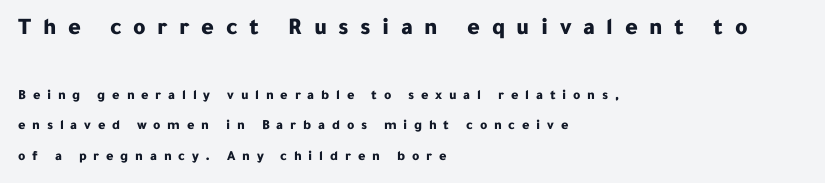
Q: Is the text bold? A: Yes.
Q: Is the text italic (slanted)? A: No, it is upright.
Q: Is the text underlined? A: No.
Q: How is the paragraph aligned? A: Left-aligned.
Q: Is the spacing between letters normal or unusually wide? A: Unusually wide.
Q: Is the spacing between lines tight, normal or loose? A: Loose.
Q: Which block of text is set in a larger size, the first (top) or the second (bottom)? A: The first (top) one.
